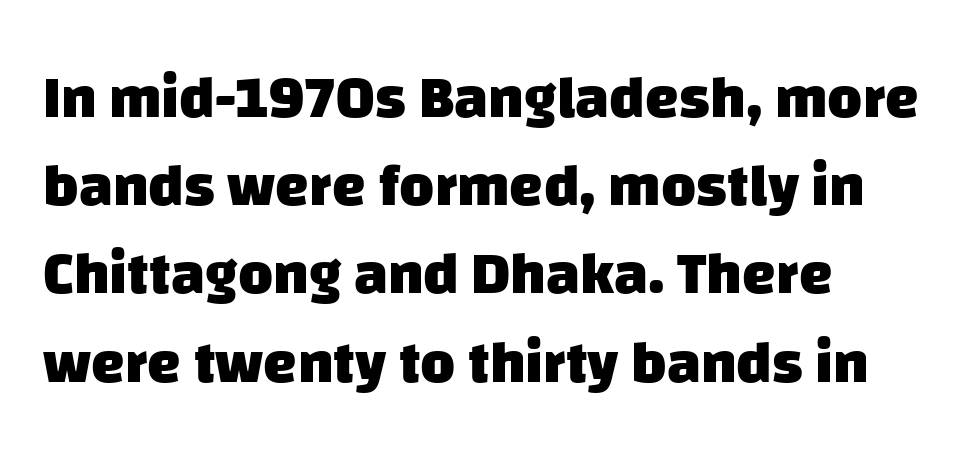
Rule under the text: the space is simply empty. Is there much room between lines? A standard amount, neither cramped nor airy. Strokes here are thick enough to call this a true bold. You could call the tracking neutral — neither tight nor loose. Serifs: no, the terminals of the letterforms are clean.
